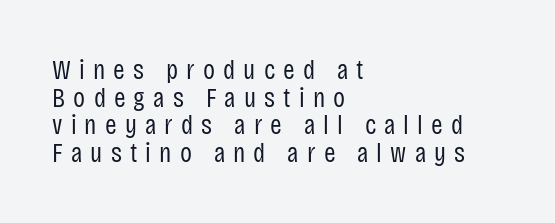
Q: Is the text bold? A: No.
Q: Is the text italic (slanted)? A: No, it is upright.
Q: Is the typeface a serif or a sans-serif typeface? A: Sans-serif.
Q: Is the text underlined? A: No.
Q: How is the paragraph aligned? A: Left-aligned.
Q: Is the spacing between letters normal or unusually wide? A: Unusually wide.
Q: Is the spacing between lines tight, normal or loose? A: Tight.
Q: Width (condensed, normal, or wide)? A: Condensed.
Q: Stroke contrast? A: Low.
Q: x-height? A: Large.
Q: Monospaced? A: No.
